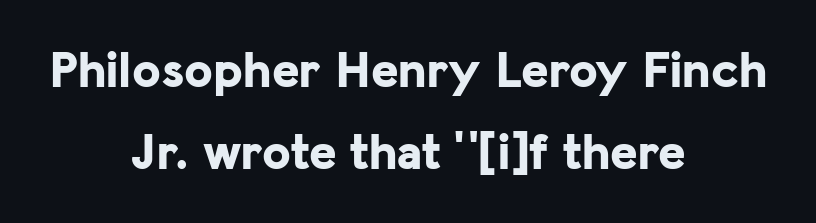
Q: Is the text bold? A: Yes.
Q: Is the text italic (slanted)? A: No, it is upright.
Q: Is the typeface a serif or a sans-serif typeface? A: Sans-serif.
Q: Is the text underlined? A: No.
Q: How is the paragraph aligned? A: Centered.
Q: Is the spacing between letters normal or unusually wide? A: Normal.
Q: Is the spacing between lines tight, normal or loose? A: Normal.
Q: Width (condensed, normal, or wide)? A: Normal.
Q: Stroke contrast? A: Low.
Q: x-height? A: Medium.
Q: Monospaced? A: No.
